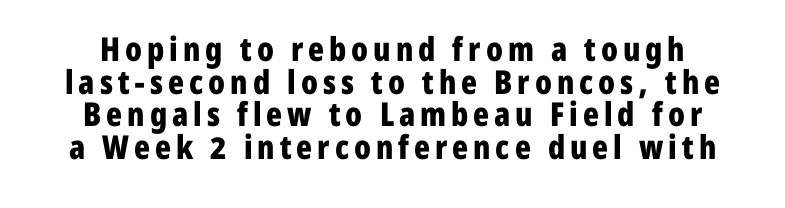
Clear beneath every line of the passage. Note the varied advance widths — an 'i' is clearly narrower than an 'm'. This is roman type, the default non-slanted kind. Serif or sans? Sans — the stroke terminals are bare. Look at the stroke-to-counter ratio: heavy, a bold. Leading is clearly below the norm, producing a dense column.
